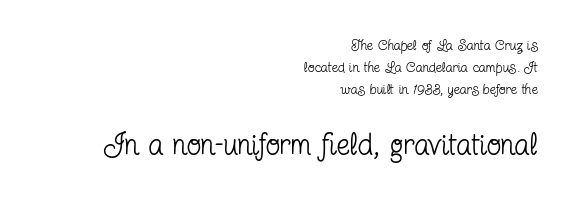
Horizontally, the lines are justified to the trailing edge only. The strip under each line holds only bare page. Characters remain perfectly vertical along every line. Between these two stacked blocks, the lower one wins on size. The rendering shows small feet on the letterforms — a serif design. How are the letters spaced? Ordinarily, with no added tracking.
